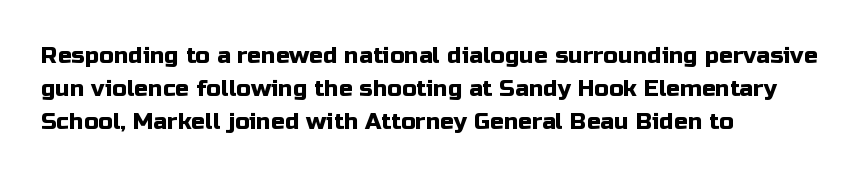
Plain, unruled lines of type. Letter spacing: default. Quick note: interline space is typical. Does the lettering tilt? It doesn't — this is upright. One-word summary of the alignment: left.
